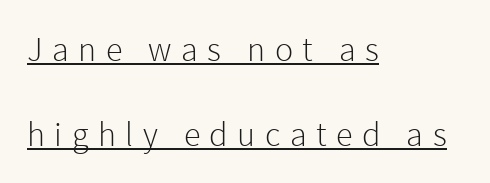
Q: Is the text bold? A: No.
Q: Is the text italic (slanted)? A: No, it is upright.
Q: Is the typeface a serif or a sans-serif typeface? A: Sans-serif.
Q: Is the text underlined? A: Yes.
Q: How is the paragraph aligned? A: Left-aligned.
Q: Is the spacing between letters normal or unusually wide? A: Unusually wide.
Q: Is the spacing between lines tight, normal or loose? A: Loose.
Q: Width (condensed, normal, or wide)? A: Normal.
Q: x-height? A: Medium.
Q: Monospaced? A: No.
